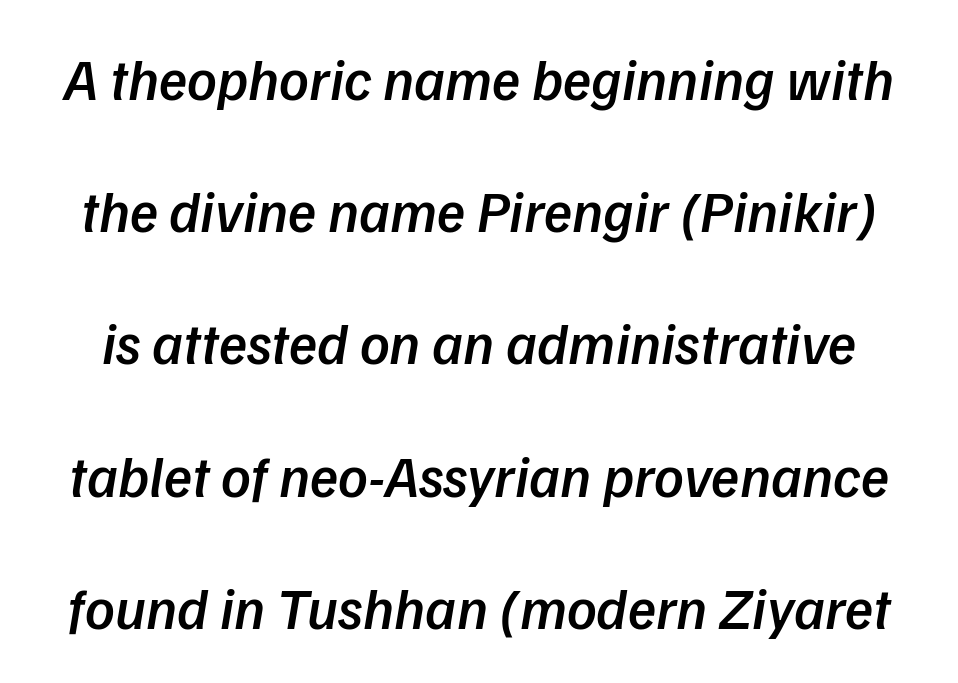
Q: Is the text bold? A: Semi-bold.
Q: Is the text italic (slanted)? A: Yes, it leans right by about 9 degrees.
Q: Is the text underlined? A: No.
Q: Is the spacing between letters normal or unusually wide? A: Normal.
Q: Is the spacing between lines tight, normal or loose? A: Loose.
Q: Width (condensed, normal, or wide)? A: Normal.
Q: Stroke contrast? A: Low.
Q: x-height? A: Medium.
Q: Monospaced? A: No.
